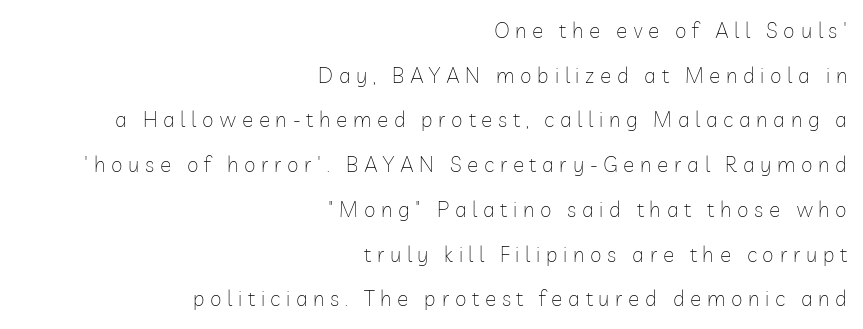
Q: Is the text bold? A: No.
Q: Is the text italic (slanted)? A: No, it is upright.
Q: Is the text underlined? A: No.
Q: How is the paragraph aligned? A: Right-aligned.
Q: Is the spacing between letters normal or unusually wide? A: Unusually wide.
Q: Is the spacing between lines tight, normal or loose? A: Loose.
